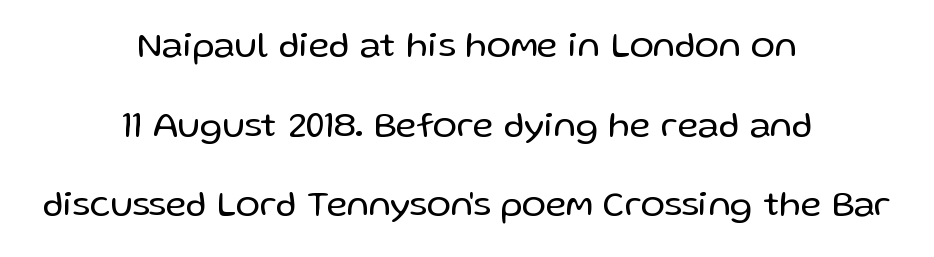
Alignment: centered. The typeface has the unassuming heft of standard copy or less. Descenders hang freely into open space. Does the type have serifs? No, each stem ends abruptly. This sample has the flowing, uneven cadence of proportional lettering.
